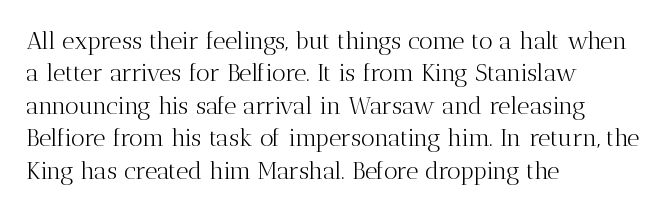
Q: Is the text bold? A: No.
Q: Is the text italic (slanted)? A: No, it is upright.
Q: Is the text underlined? A: No.
Q: How is the paragraph aligned? A: Left-aligned.
Q: Is the spacing between letters normal or unusually wide? A: Normal.
Q: Is the spacing between lines tight, normal or loose? A: Normal.
